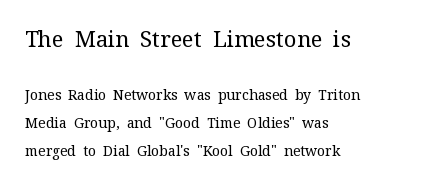
The image shows 22 px text type, upright; set left-aligned, loose line spacing (1.99x), normal letter spacing, not underlined; the first (top) block is 1.57x larger.
